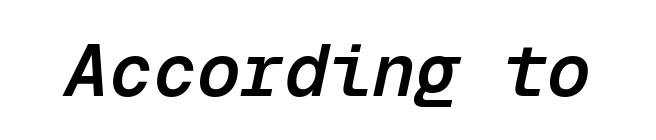
Q: Is the text bold? A: Semi-bold.
Q: Is the text italic (slanted)? A: Yes, it leans right by about 12 degrees.
Q: Is the text underlined? A: No.
Q: Is the spacing between letters normal or unusually wide? A: Normal.
Q: Width (condensed, normal, or wide)? A: Normal.
Q: Stroke contrast? A: Low.
Q: x-height? A: Medium.
Q: Monospaced? A: Yes.
